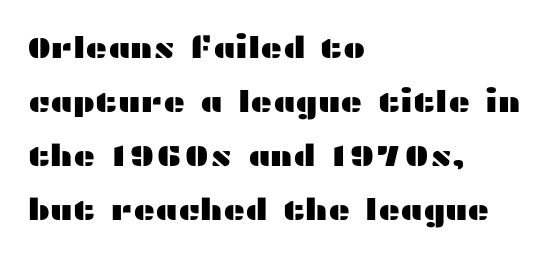
Q: Is the text italic (slanted)? A: No, it is upright.
Q: Is the typeface a serif or a sans-serif typeface? A: Sans-serif.
Q: Is the text underlined? A: No.
Q: How is the paragraph aligned? A: Left-aligned.
Q: Is the spacing between letters normal or unusually wide? A: Normal.
Q: Width (condensed, normal, or wide)? A: Wide.
Q: Stroke contrast? A: Medium.
Q: x-height? A: Medium.
Q: Monospaced? A: No.
